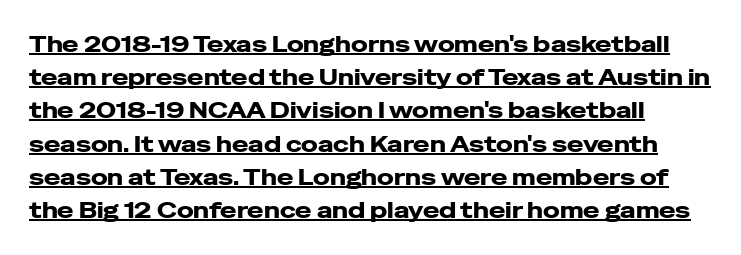
Line spacing here is normal. This rendering features underlined lettering. Heavy-handed strokes throughout: this text is bold. The lettering stays uniformly vertical, giving the passage a roman look. This rendering leaves character spacing at its baseline value.
